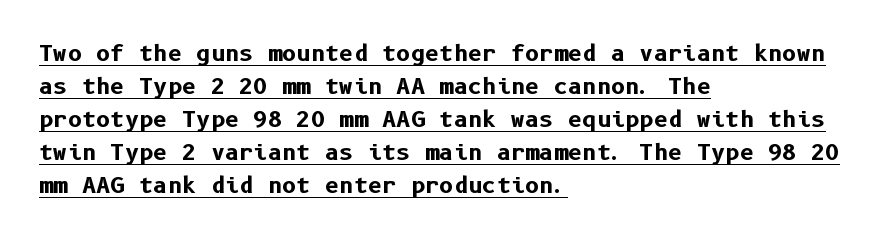
The image shows 22 px bold type, upright; set left-aligned, normal line spacing (1.5x), normal letter spacing, underlined.
